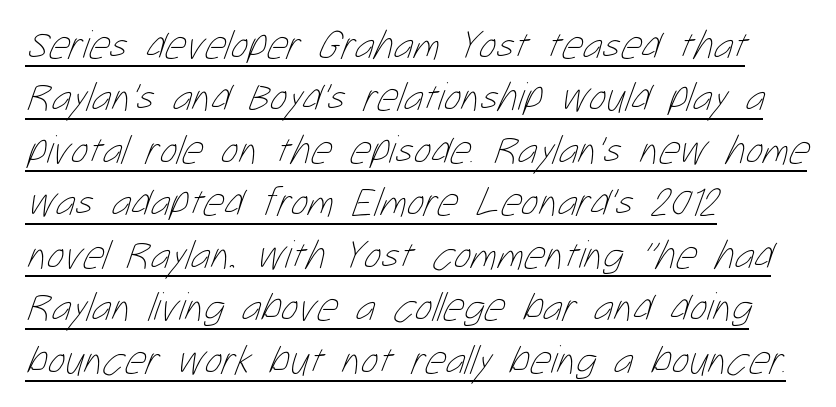
{"bold": "no", "weight": "thin", "width": "condensed", "stroke_contrast": "low", "x_height": "medium", "monospaced": "no", "underline": "yes", "align": "left", "line_spacing": "normal", "line_spacing_ratio": 1.28, "letter_spacing": "normal", "letter_spacing_em": 0.0, "glyph_px": 41}
